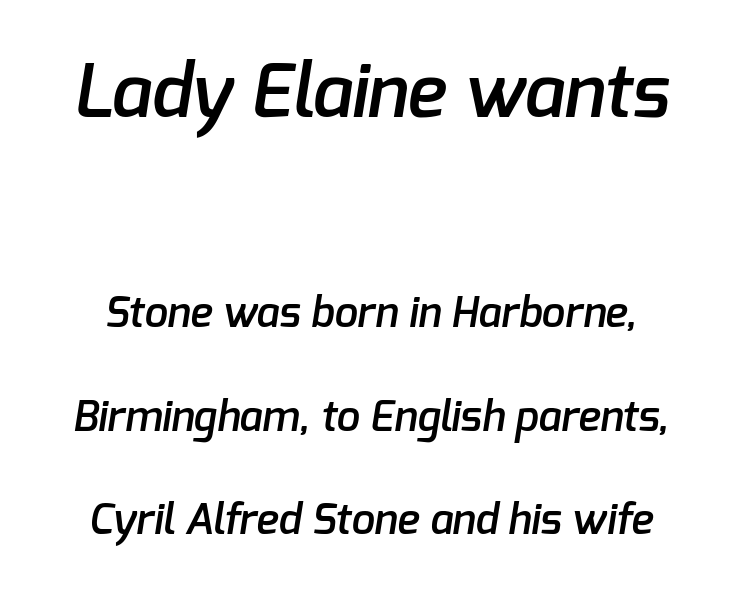
The image shows 74 px semibold sans-serif type; set loose line spacing (2.47x), normal letter spacing, not underlined; the first (top) block is 1.76x larger; low stroke contrast and a medium x-height.
